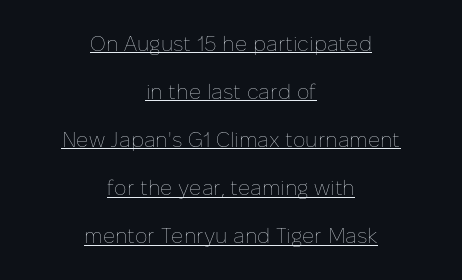
{"italic": "no", "bold": "no", "underline": "yes", "align": "center", "line_spacing": "loose", "line_spacing_ratio": 2.29, "letter_spacing": "normal", "letter_spacing_em": 0.0, "glyph_px": 21}
